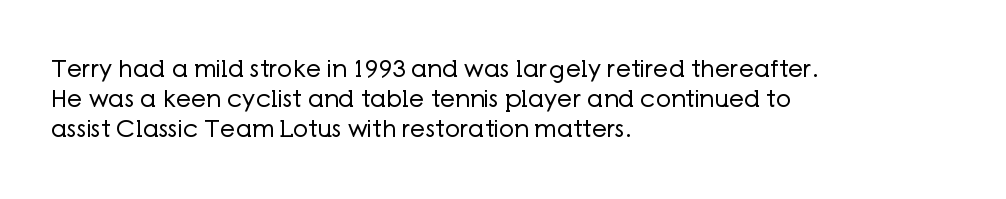
Honestly, there is no underline to notice here at all. The font's upright variant was chosen for this text. Horizontally, the lines are justified to the leading edge only. Bold? No — there's no thickening of the strokes.
